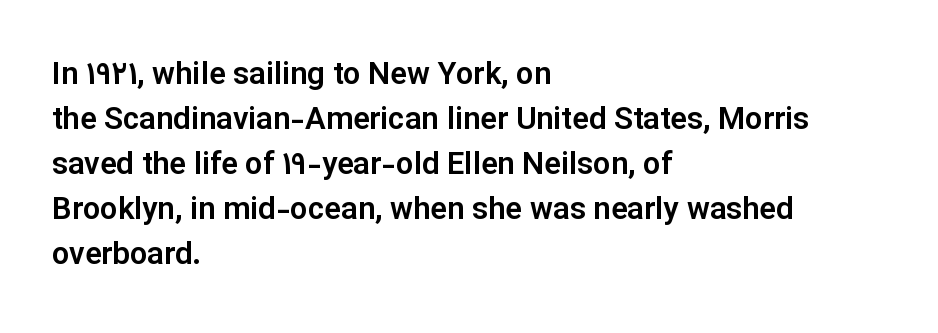
Caption: standard tracking, unaltered. Notice how the stems are strictly vertical — no italics here. These lines are rendered in a variable-pitch font. Regarding leading, the lines here are spaced in the standard way.
